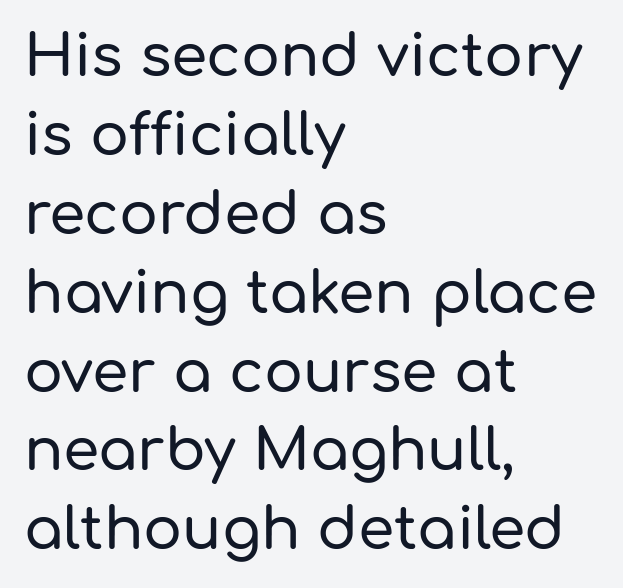
The image shows 58 px sans-serif type, upright; set left-aligned, normal line spacing (1.36x), normal letter spacing, not underlined; low stroke contrast and a medium x-height.
